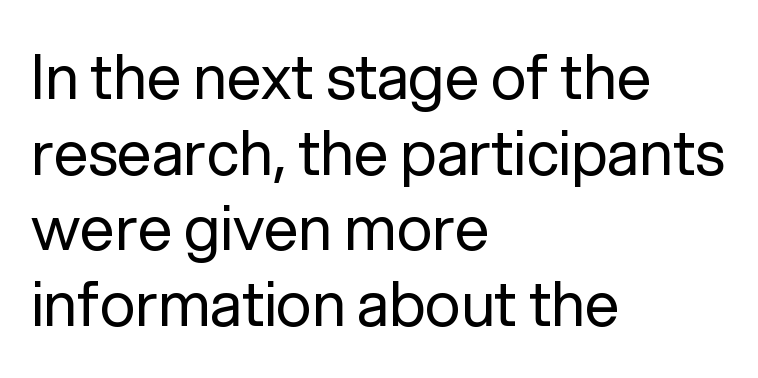
Q: Is the text bold? A: No.
Q: Is the text italic (slanted)? A: No, it is upright.
Q: Is the typeface a serif or a sans-serif typeface? A: Sans-serif.
Q: Is the text underlined? A: No.
Q: How is the paragraph aligned? A: Left-aligned.
Q: Is the spacing between letters normal or unusually wide? A: Normal.
Q: Width (condensed, normal, or wide)? A: Normal.
Q: Stroke contrast? A: Low.
Q: x-height? A: Medium.
Q: Monospaced? A: No.
